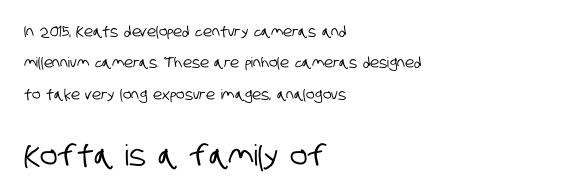
Is this a sans? Yes — the strokes have no serifs. The rendering anchors every line to the left-hand side. Is this a fixed-width face? No — the glyphs have proportional, varying widths. The area under the type is left untouched.
